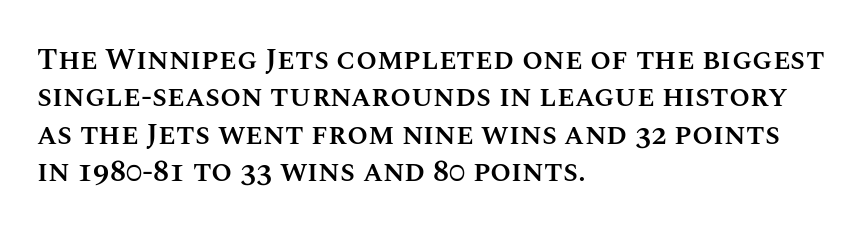
Q: Is the text bold? A: Semi-bold.
Q: Is the text italic (slanted)? A: No, it is upright.
Q: Is the text underlined? A: No.
Q: How is the paragraph aligned? A: Left-aligned.
Q: Is the spacing between letters normal or unusually wide? A: Normal.
Q: Is the spacing between lines tight, normal or loose? A: Normal.
Q: Width (condensed, normal, or wide)? A: Normal.
Q: Stroke contrast? A: Medium.
Q: x-height? A: Large.
Q: Monospaced? A: No.
